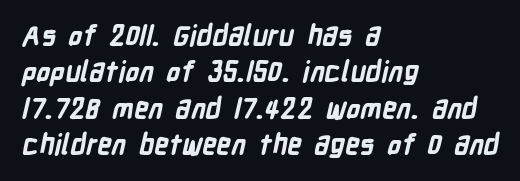
{"serif": "no", "bold": "yes", "weight": "bold", "width": "condensed", "stroke_contrast": "low", "x_height": "medium", "monospaced": "no", "underline": "no", "align": "left", "line_spacing": "normal", "line_spacing_ratio": 1.3, "letter_spacing": "normal", "letter_spacing_em": 0.0, "glyph_px": 28}
